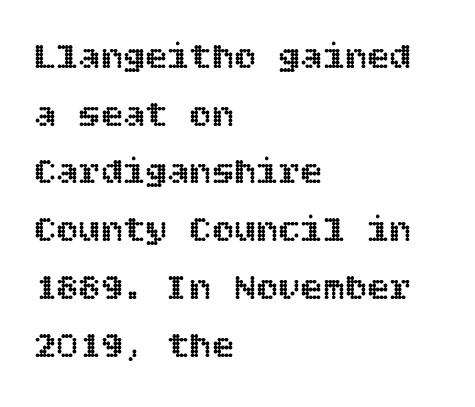
This sample uses an upright cut, with every glyph sitting square on the baseline. Which margin do the lines hug? The left one — the right edge is uneven. Students, note that the glyphs here touch the page at normal intervals. How would I describe the line gaps? Plain and ordinary. Nobody drew a line under any word here.
